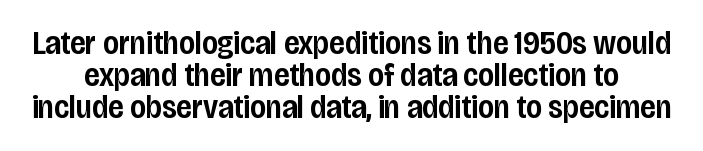
Vertical spacing — tight. These lines are composed in type without serifs. These lines carry some extra weight — a demibold, not a full bold. Standard letterfit; no display-style spreading of the glyphs.
